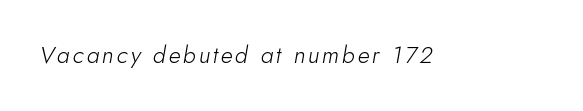
The words here are not underlined. Stroke thickness stays within the range of a standard reading face or lighter. An italicized treatment has been applied to the whole sample.
